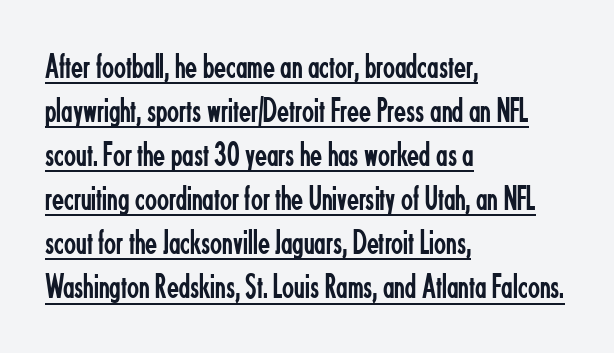
Q: Is the text bold? A: No.
Q: Is the text italic (slanted)? A: No, it is upright.
Q: Is the typeface a serif or a sans-serif typeface? A: Sans-serif.
Q: Is the text underlined? A: Yes.
Q: How is the paragraph aligned? A: Left-aligned.
Q: Is the spacing between letters normal or unusually wide? A: Normal.
Q: Is the spacing between lines tight, normal or loose? A: Normal.
Q: Width (condensed, normal, or wide)? A: Condensed.
Q: Stroke contrast? A: Low.
Q: x-height? A: Small.
Q: Monospaced? A: No.
